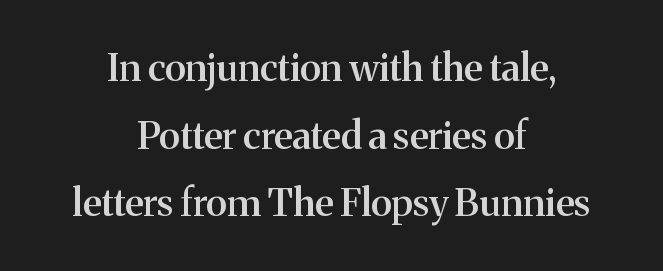
The image shows 38 px semibold serif type, upright; set centered, line spacing 1.78x, normal letter spacing, not underlined; medium stroke contrast and a medium x-height.
